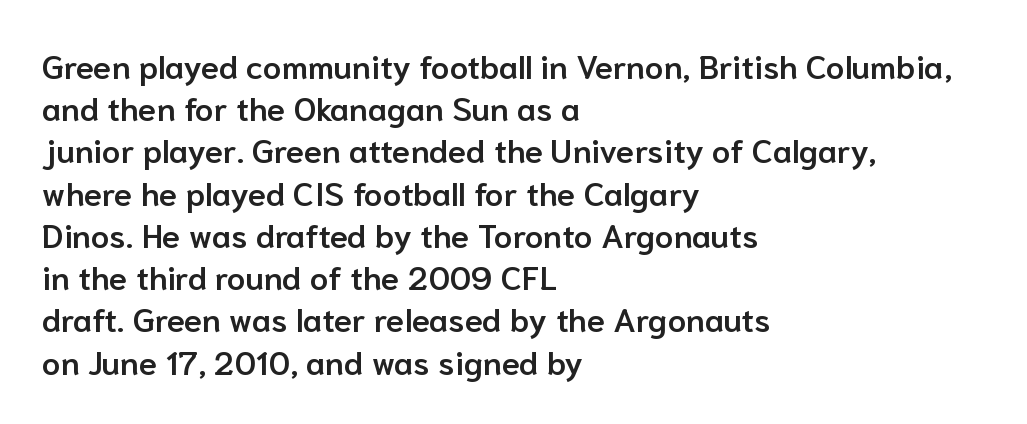
Q: Is the text bold? A: Semi-bold.
Q: Is the text italic (slanted)? A: No, it is upright.
Q: Is the typeface a serif or a sans-serif typeface? A: Sans-serif.
Q: Is the text underlined? A: No.
Q: How is the paragraph aligned? A: Left-aligned.
Q: Is the spacing between letters normal or unusually wide? A: Normal.
Q: Is the spacing between lines tight, normal or loose? A: Normal.
Q: Width (condensed, normal, or wide)? A: Normal.
Q: Stroke contrast? A: Low.
Q: x-height? A: Medium.
Q: Monospaced? A: No.
